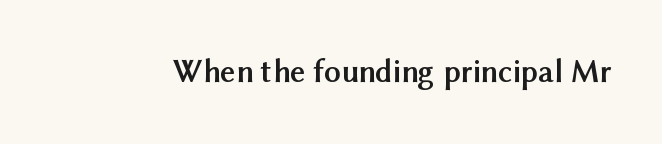
{"serif": "no", "italic": "no", "bold": "yes", "weight": "semibold", "width": "normal", "stroke_contrast": "medium", "x_height": "medium", "monospaced": "no", "underline": "no", "letter_spacing": "normal", "letter_spacing_em": 0.0, "glyph_px": 33}
